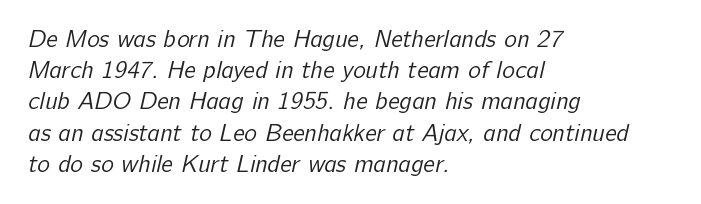
Q: Is the text bold? A: No.
Q: Is the text underlined? A: No.
Q: How is the paragraph aligned? A: Left-aligned.
Q: Is the spacing between letters normal or unusually wide? A: Normal.
Q: Is the spacing between lines tight, normal or loose? A: Normal.
